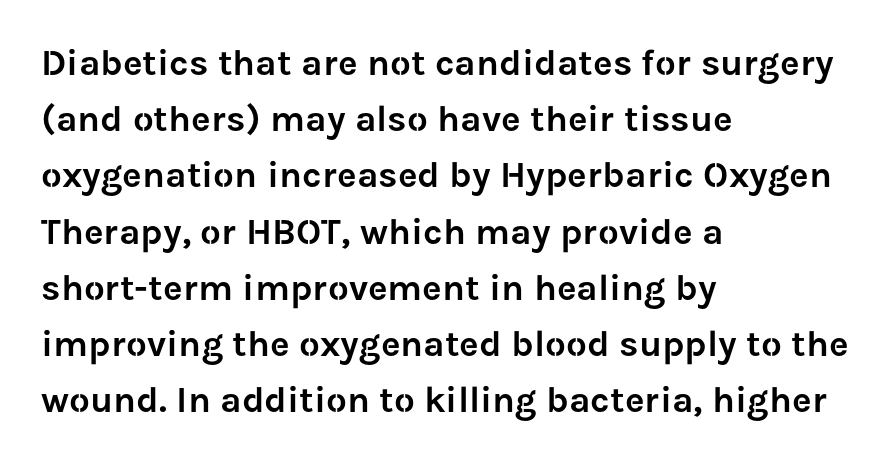
{"serif": "no", "italic": "no", "width": "normal", "stroke_contrast": "low", "x_height": "medium", "monospaced": "no", "underline": "no", "align": "left", "line_spacing": "normal", "line_spacing_ratio": 1.52, "letter_spacing": "normal", "letter_spacing_em": 0.0, "glyph_px": 37}
